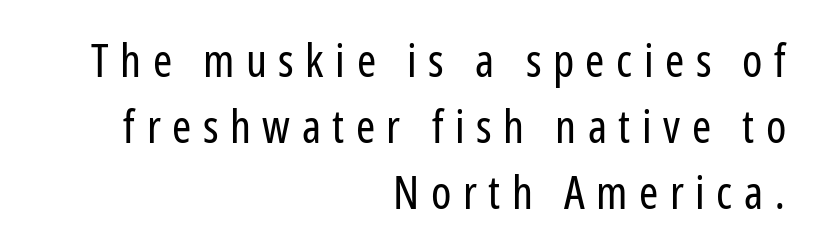
The image shows 46 px regular-weight, condensed sans-serif type, upright; set right-aligned, normal line spacing (1.44x), unusually wide letter spacing (+0.25 em), not underlined; low stroke contrast and a medium x-height.
